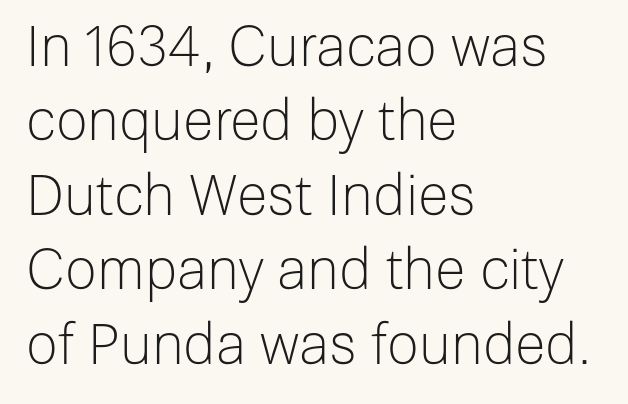
Q: Is the text bold? A: No.
Q: Is the text italic (slanted)? A: No, it is upright.
Q: Is the typeface a serif or a sans-serif typeface? A: Sans-serif.
Q: Is the text underlined? A: No.
Q: How is the paragraph aligned? A: Left-aligned.
Q: Is the spacing between letters normal or unusually wide? A: Normal.
Q: Is the spacing between lines tight, normal or loose? A: Normal.
Q: Width (condensed, normal, or wide)? A: Normal.
Q: Stroke contrast? A: Low.
Q: x-height? A: Medium.
Q: Monospaced? A: No.
